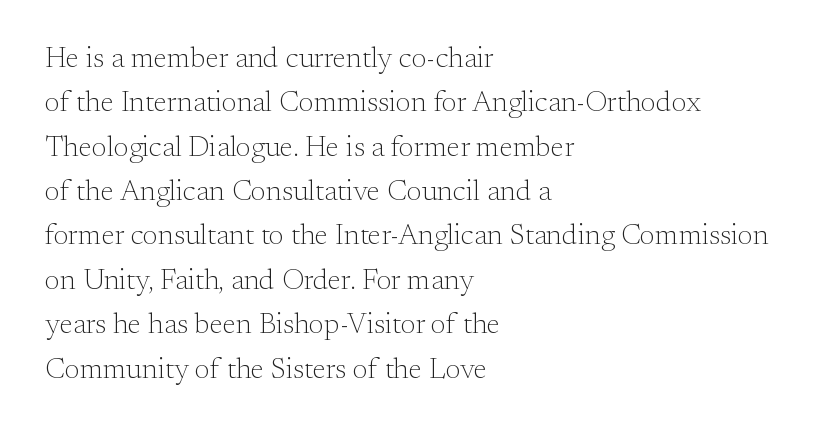
{"serif": "yes", "italic": "no", "bold": "no", "weight": "light", "width": "normal", "stroke_contrast": "medium", "x_height": "small", "monospaced": "no", "underline": "no", "align": "left", "line_spacing": "normal", "line_spacing_ratio": 1.53, "letter_spacing": "normal", "letter_spacing_em": 0.0, "glyph_px": 29}
